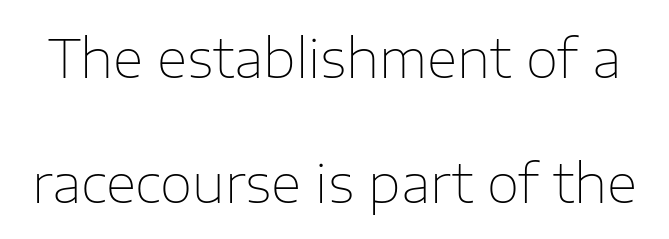
The image shows 53 px thin sans-serif type, upright; set loose line spacing (2.36x), normal letter spacing, not underlined; low stroke contrast and a medium x-height.
